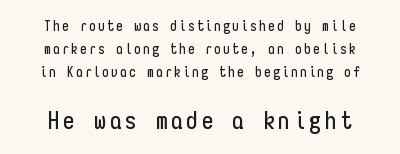
The image shows 24 px text type, upright; set normal line spacing (1.65x), not underlined; the second (bottom) block is 1.71x larger.
